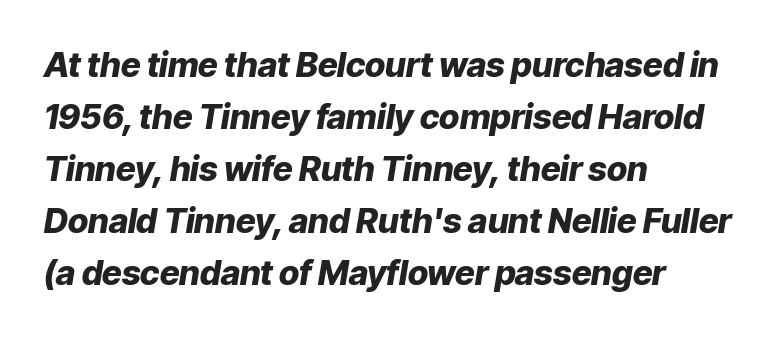
{"italic": "yes", "lean": "right", "slant_degrees": 9, "bold": "yes", "weight": "heavy", "width": "normal", "stroke_contrast": "low", "x_height": "medium", "monospaced": "no", "underline": "no", "align": "left", "line_spacing": "normal", "line_spacing_ratio": 1.53, "letter_spacing": "normal", "letter_spacing_em": 0.0, "glyph_px": 34}
